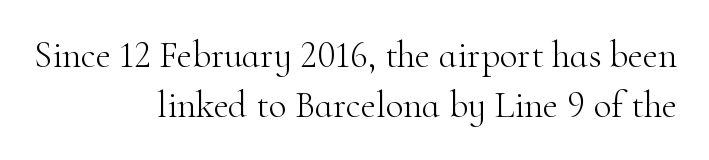
Vertically, the passage feels balanced, rows spaced as you'd expect. Small tapered or slab feet sit at the stroke ends, so this counts as serif. The zone under the glyphs is completely vacant. Designer's note — italics off, roman on. No extra tracking has been applied to these lines.
